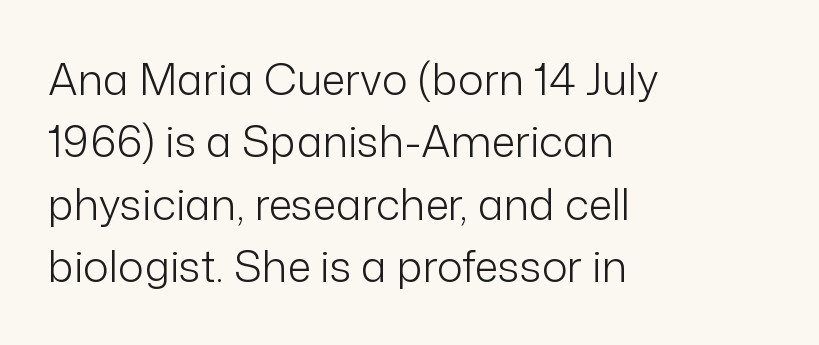
The image shows 43 px light sans-serif type, upright; set left-aligned, normal line spacing (1.45x), normal letter spacing, not underlined; low stroke contrast and a medium x-height.
